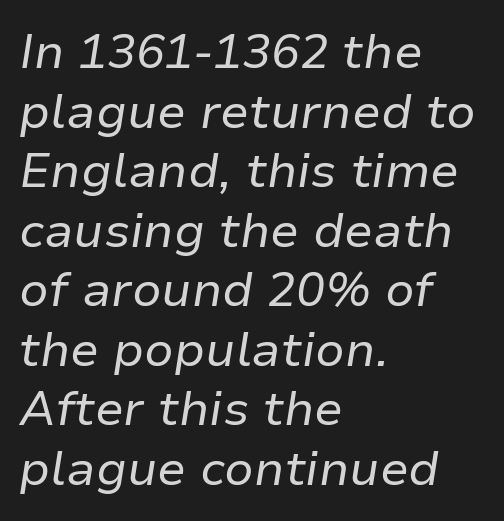
Short note: letters normally spaced. Heft: none added — not bold. Compared with ordinary roman type, these characters are visibly tilted. Character widths vary here, with narrow letters taking less room than wide ones. Check the space under the baseline: it is left empty. Left-aligned paragraph, ragged on the right.
